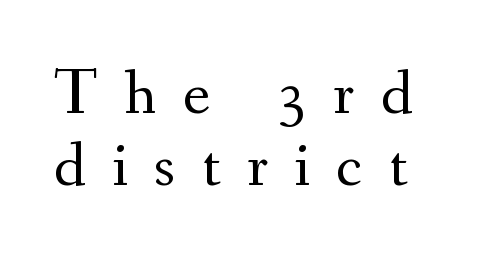
The image shows 64 px regular-weight serif type, upright; set tight line spacing (1.12x), unusually wide letter spacing (+0.41 em), not underlined; medium stroke contrast and a small x-height.
